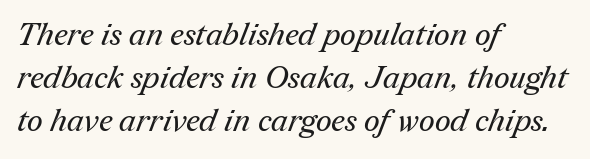
The image shows 31 px regular-weight serif type; set left-aligned, normal line spacing (1.39x), normal letter spacing, not underlined; medium stroke contrast and a medium x-height.
